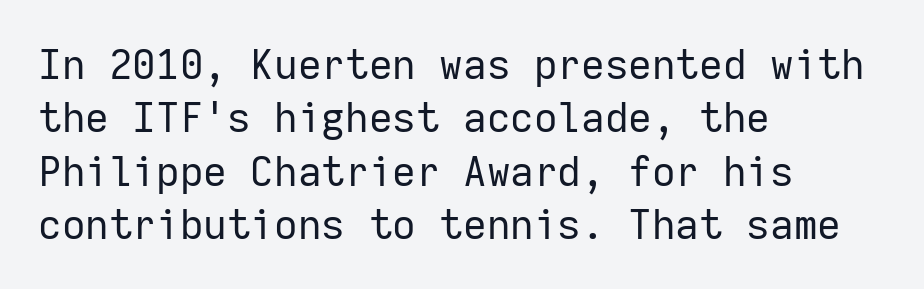
{"serif": "no", "italic": "no", "bold": "no", "weight": "regular", "width": "normal", "stroke_contrast": "low", "x_height": "medium", "monospaced": "yes", "underline": "no", "align": "left", "line_spacing": "normal", "line_spacing_ratio": 1.3, "letter_spacing": "normal", "letter_spacing_em": 0.0, "glyph_px": 41}
